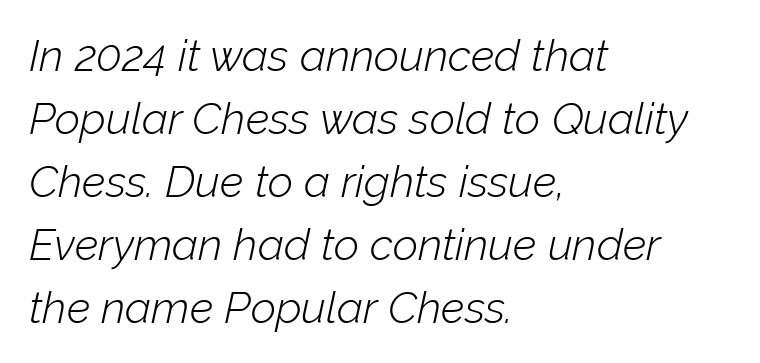
Q: Is the text bold? A: No.
Q: Is the text italic (slanted)? A: Yes, it leans right by about 12 degrees.
Q: Is the text underlined? A: No.
Q: How is the paragraph aligned? A: Left-aligned.
Q: Is the spacing between letters normal or unusually wide? A: Normal.
Q: Is the spacing between lines tight, normal or loose? A: Normal.
Q: Width (condensed, normal, or wide)? A: Normal.
Q: Stroke contrast? A: Low.
Q: x-height? A: Medium.
Q: Monospaced? A: No.
